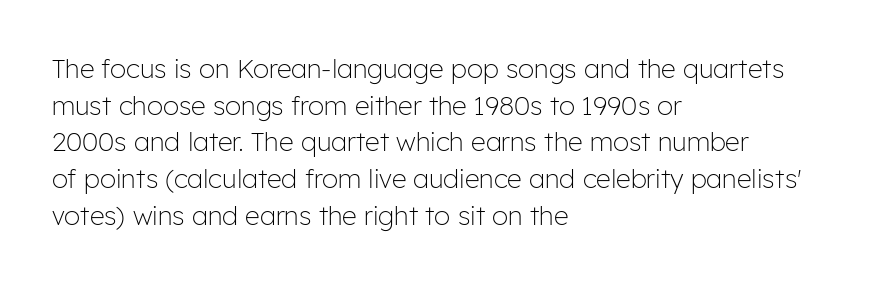
The image shows 26 px text type, upright; set left-aligned, normal line spacing (1.41x), normal letter spacing, not underlined.
